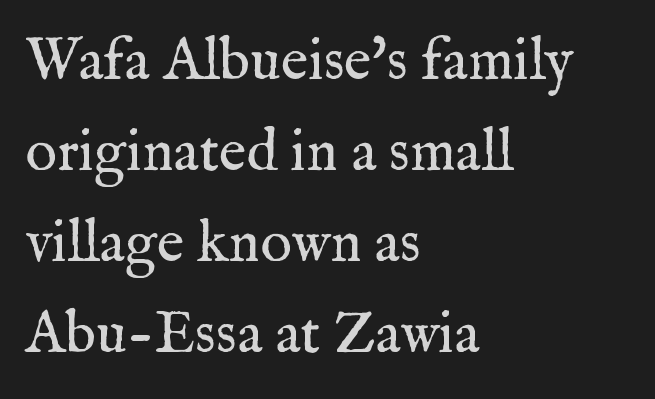
Q: Is the text bold? A: No.
Q: Is the text italic (slanted)? A: No, it is upright.
Q: Is the typeface a serif or a sans-serif typeface? A: Serif.
Q: Is the text underlined? A: No.
Q: How is the paragraph aligned? A: Left-aligned.
Q: Is the spacing between letters normal or unusually wide? A: Normal.
Q: Is the spacing between lines tight, normal or loose? A: Normal.
Q: Width (condensed, normal, or wide)? A: Normal.
Q: Stroke contrast? A: Medium.
Q: x-height? A: Medium.
Q: Monospaced? A: No.
